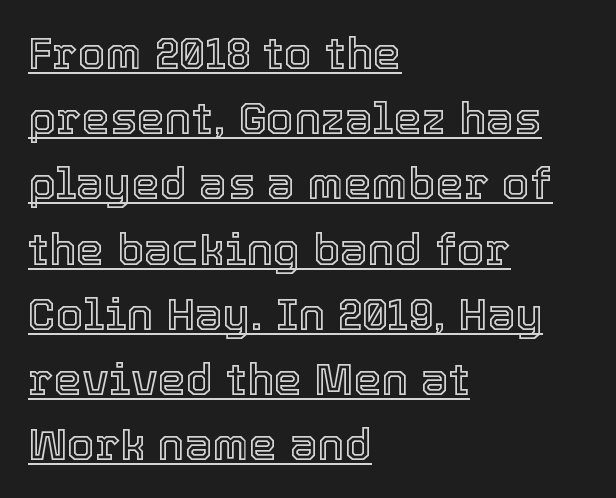
The lines are quadded left. Look at the tracking — it's just the regular setting, nothing added. Evenly set lines give the paragraph a standard silhouette. A typesetter would call this proportional, since set widths differ per character. Notice how a bar underscores the lettering throughout.
